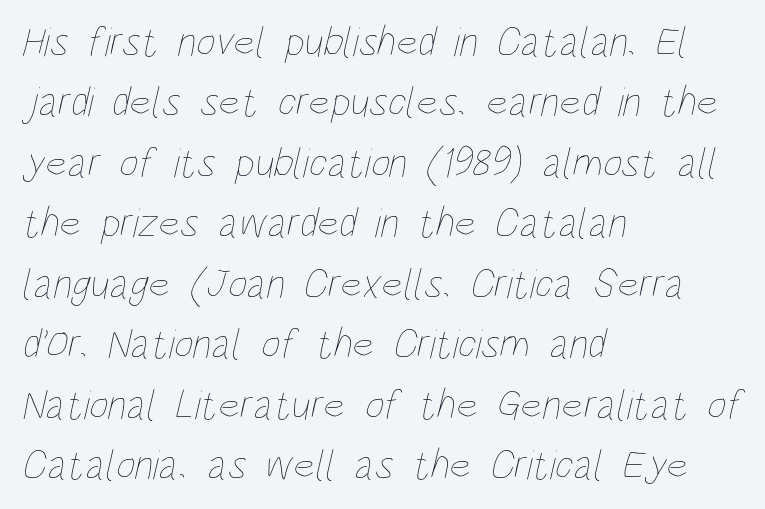
Q: Is the text bold? A: No.
Q: Is the text underlined? A: No.
Q: How is the paragraph aligned? A: Left-aligned.
Q: Is the spacing between letters normal or unusually wide? A: Normal.
Q: Is the spacing between lines tight, normal or loose? A: Normal.
Q: Width (condensed, normal, or wide)? A: Condensed.
Q: Stroke contrast? A: Low.
Q: x-height? A: Large.
Q: Monospaced? A: No.
